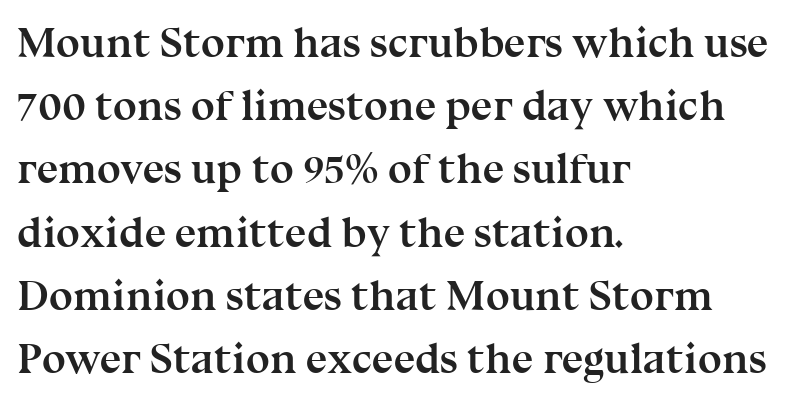
The typography opts for an upright posture over an oblique one. The passage shown has conventional tracking throughout. Each letter's strokes conclude with small projecting serifs. A typesetter would call this leading conventional body-copy spacing.
